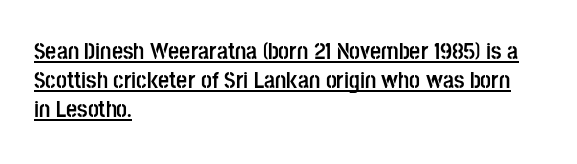
The image shows 24 px bold type, upright; set left-aligned, line spacing 1.21x, normal letter spacing, underlined.
